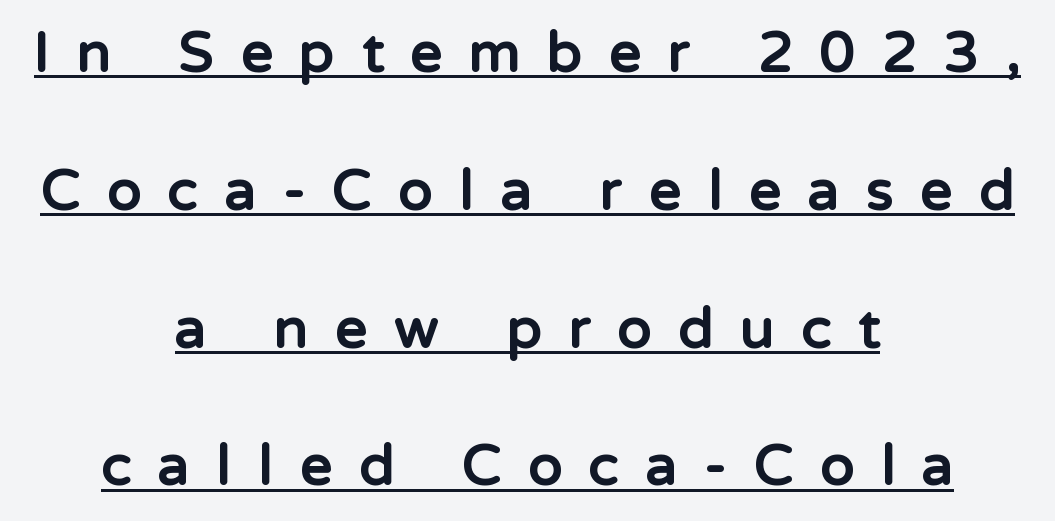
The image shows 56 px bold sans-serif type, upright; set centered, loose line spacing (2.46x), unusually wide letter spacing (+0.48 em), underlined; low stroke contrast and a medium x-height.
